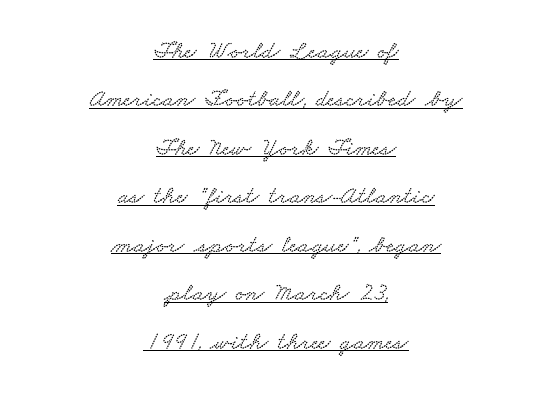
Successive baselines arrive slowly, with a big drop between each. Does a line run under the words? Yes, clearly. Look at the tracking — it's just the regular setting, nothing added. These lines are centered, leaving both edges ragged.
